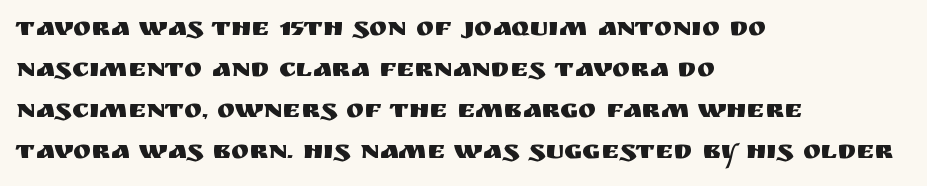
The image shows 27 px text type, upright; set left-aligned, normal line spacing (1.52x), normal letter spacing, not underlined.
